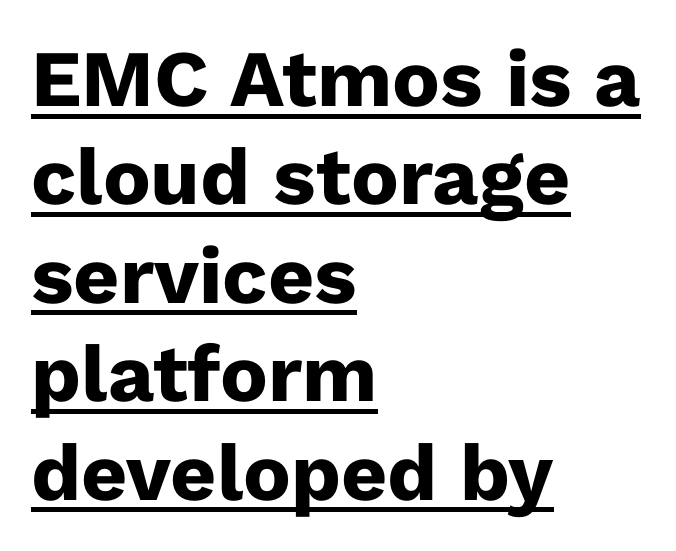
Q: Is the text bold? A: Yes.
Q: Is the text italic (slanted)? A: No, it is upright.
Q: Is the typeface a serif or a sans-serif typeface? A: Sans-serif.
Q: Is the text underlined? A: Yes.
Q: How is the paragraph aligned? A: Left-aligned.
Q: Is the spacing between letters normal or unusually wide? A: Normal.
Q: Width (condensed, normal, or wide)? A: Normal.
Q: Stroke contrast? A: Low.
Q: x-height? A: Medium.
Q: Monospaced? A: No.
